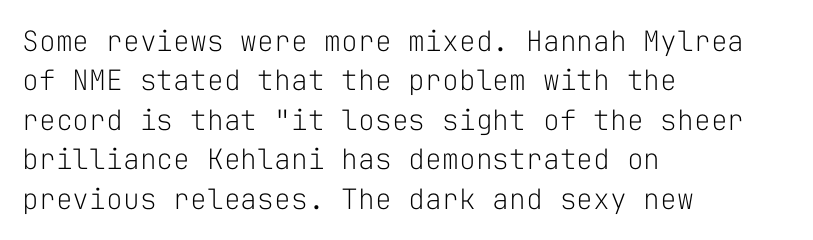
{"serif": "no", "italic": "no", "bold": "no", "weight": "light", "width": "normal", "stroke_contrast": "low", "x_height": "medium", "monospaced": "yes", "underline": "no", "align": "left", "line_spacing": "normal", "line_spacing_ratio": 1.41, "letter_spacing": "normal", "letter_spacing_em": 0.0, "glyph_px": 28}
